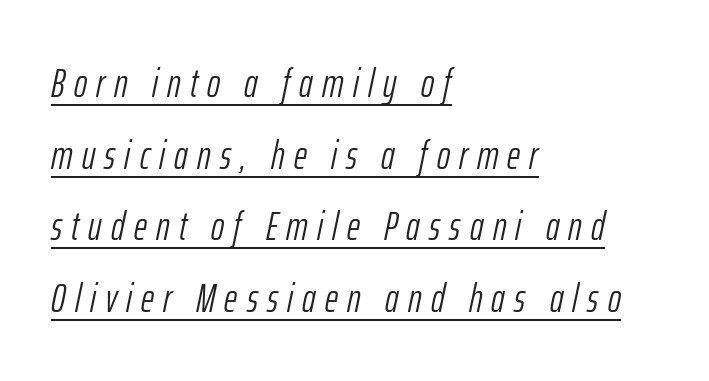
{"italic": "yes", "lean": "right", "slant_degrees": 12, "bold": "no", "weight": "light", "width": "condensed", "stroke_contrast": "low", "x_height": "medium", "monospaced": "no", "underline": "yes", "align": "left", "line_spacing_ratio": 1.79, "letter_spacing": "wide", "letter_spacing_em": 0.23, "glyph_px": 40}
